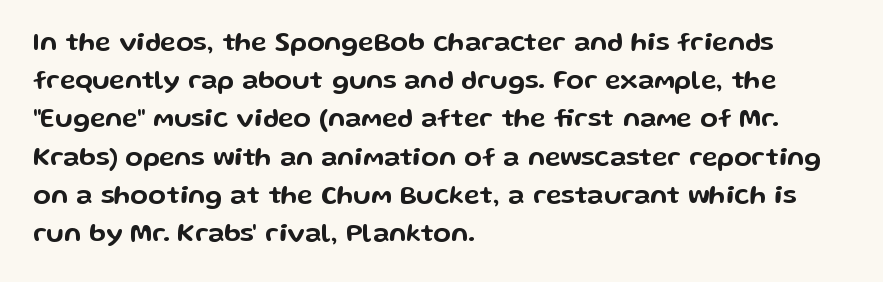
The image shows 26 px text type, upright; set left-aligned, normal line spacing (1.47x), normal letter spacing, not underlined.
